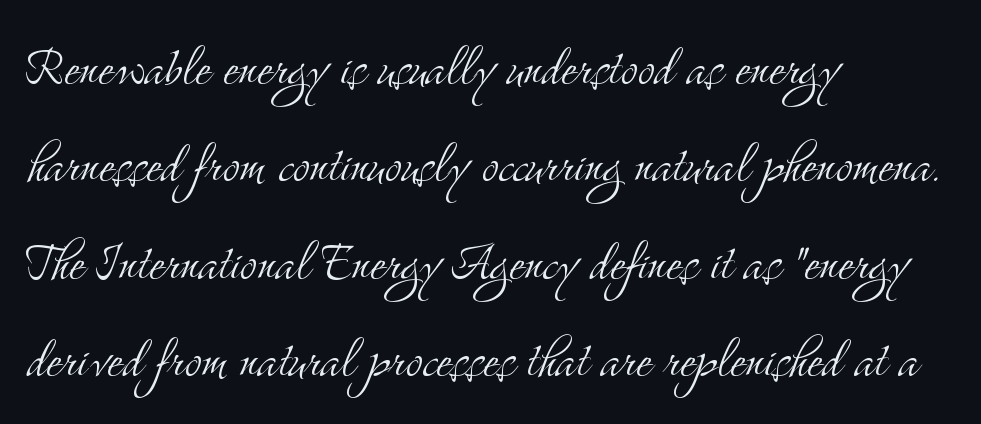
The face used here is rendered with its standard letterfit. The passage shown is typed in a proportional face where columns would drift. Line starts are locked; line ends wander. Check where the strokes stop: tiny serifs finish them off. The passage shown stacks its lines at a standard gap.
